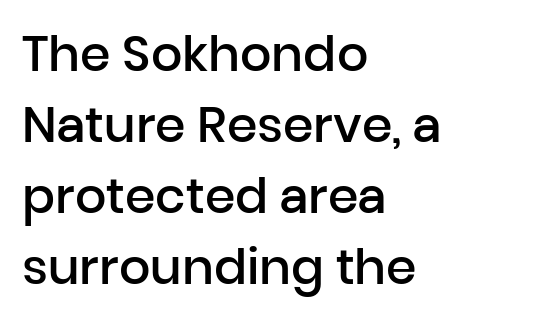
{"serif": "no", "italic": "no", "bold": "semi", "weight": "semibold", "width": "normal", "stroke_contrast": "low", "x_height": "medium", "monospaced": "no", "underline": "no", "align": "left", "line_spacing": "normal", "line_spacing_ratio": 1.45, "letter_spacing": "normal", "letter_spacing_em": 0.0, "glyph_px": 49}
